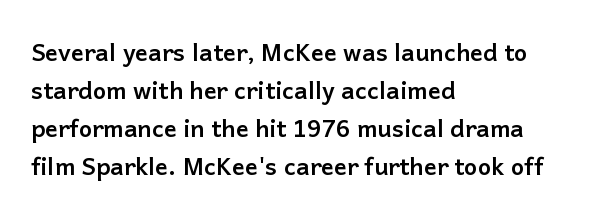
The image shows 24 px bold type, upright; set left-aligned, normal line spacing (1.58x), normal letter spacing, not underlined.
